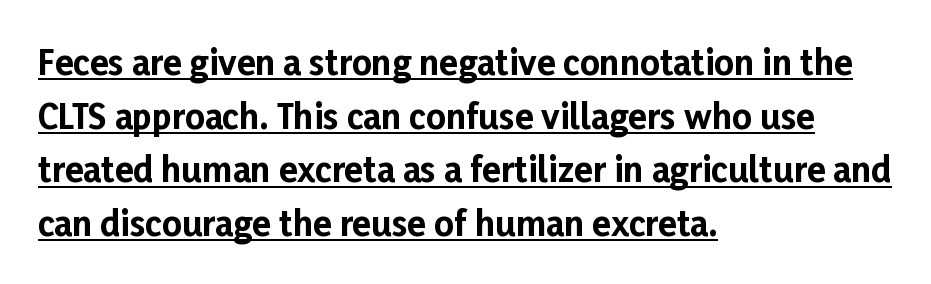
Posture: vertical. Looks like regular typesetting: each glyph gets only the width it needs. Plenty of ink on the page — the face is bold. Observe the ordinary spacing: letters are neighbours, not strangers.
